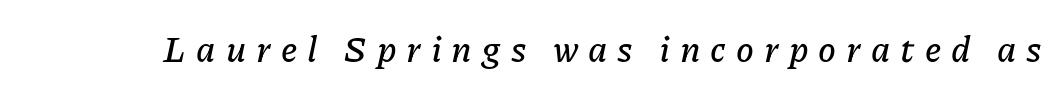
The area under the type is left untouched. Compared with typical body copy, the letter spacing here is much looser. These lines were composed using italics. Varying glyph widths throughout — classic text-font behaviour.
